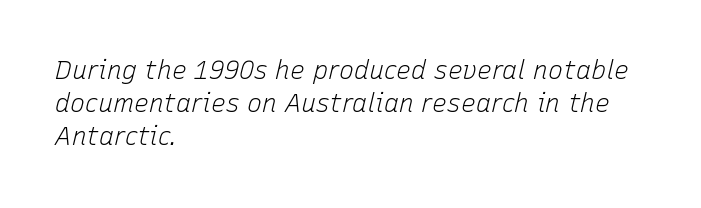
Weight class: somewhere from thin through regular. The rows are spaced the way most documents space them. Has an underline been added? It has not. Letter spacing: default. The lines in this sample share a left origin and differ only in where they stop. Does the lettering tilt? It does — this is italic.
